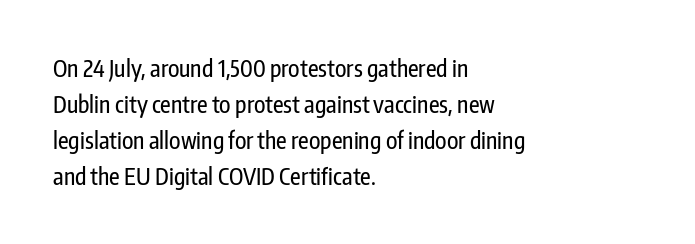
The image shows 23 px text type, upright; set left-aligned, normal line spacing (1.56x), normal letter spacing, not underlined.
